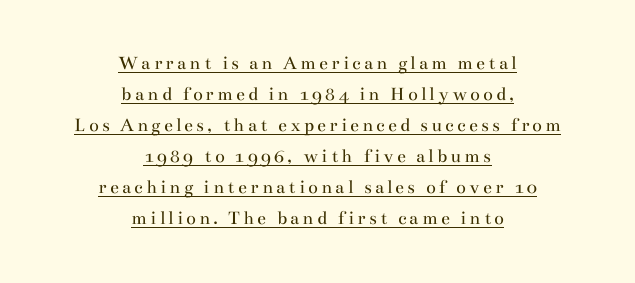
The image shows 20 px text type, upright; set centered, normal line spacing (1.55x), underlined.
